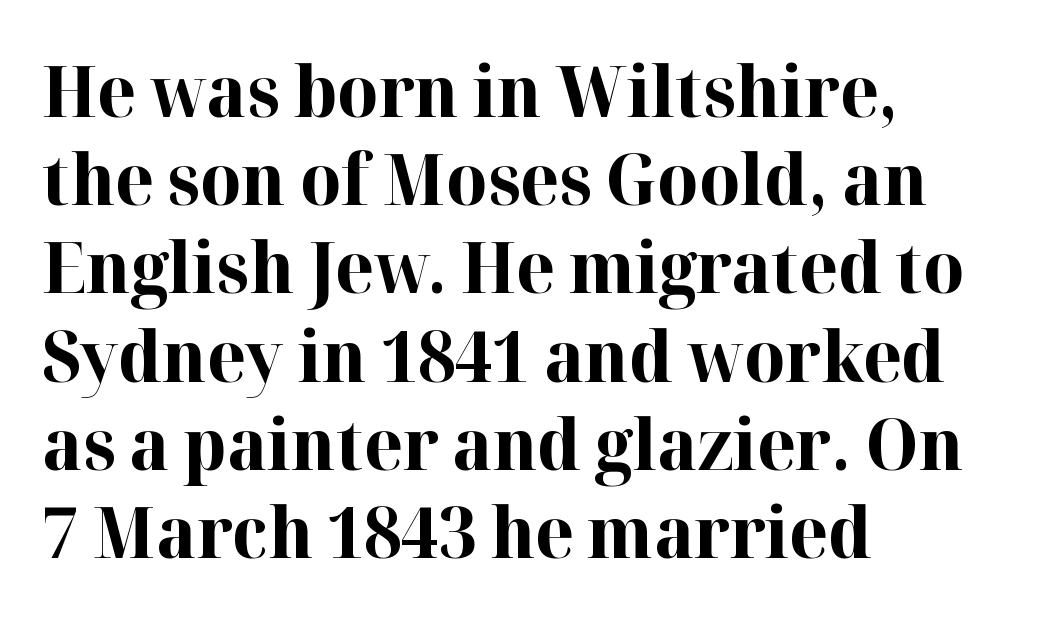
The image shows 70 px bold serif type, upright; set left-aligned, normal line spacing (1.26x), normal letter spacing, not underlined; high stroke contrast and a medium x-height.
